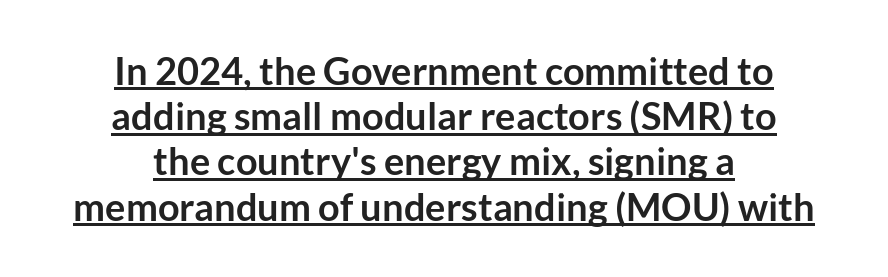
The image shows 38 px semibold sans-serif type, upright; set centered, line spacing 1.19x, normal letter spacing, underlined; low stroke contrast and a medium x-height.
